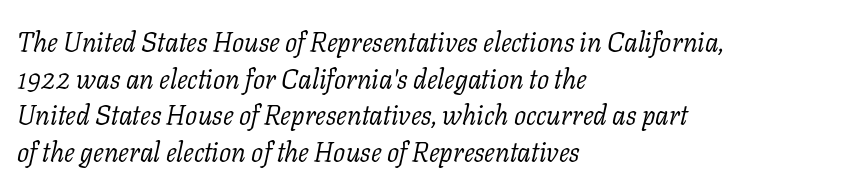
Compared with a centered layout, this one pins lines to the left instead. The foot of each line stays bare and open. Tracking value appears to be zero — textbook default spacing. Yep, that's italic — everything's leaning.
